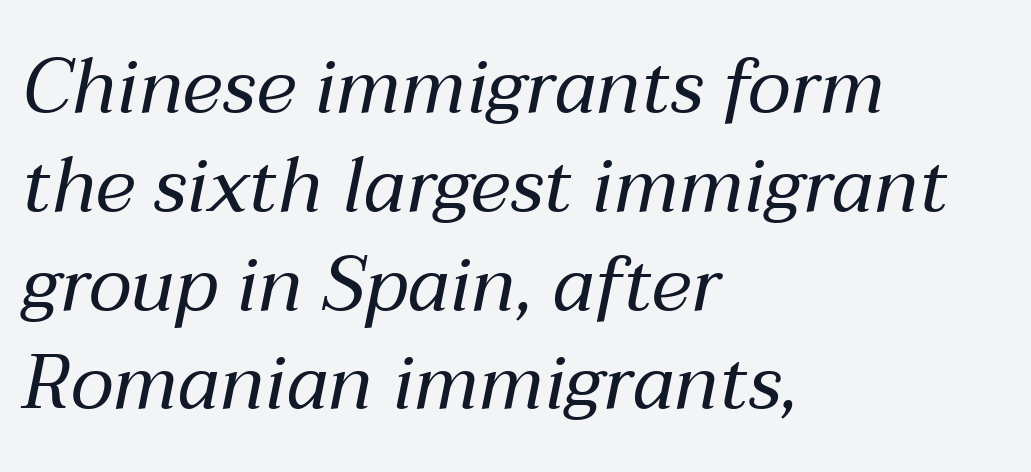
The rendering uses a moderate line-height, typical for paragraphs. Decoration check: the copy has no underline. Each line starts at the same left margin while the right side varies. These lines were composed using italics. The face used here is rendered with its standard letterfit.
